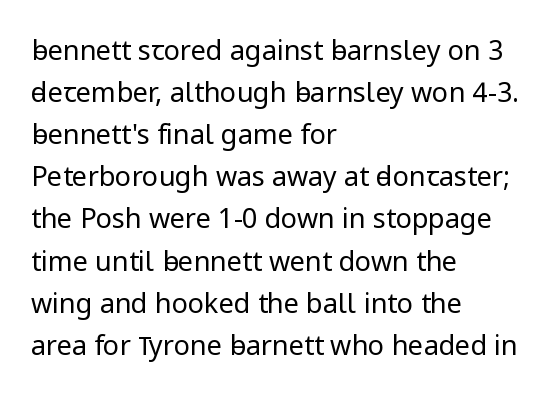
The image shows 27 px text type, upright; set left-aligned, normal line spacing (1.56x), normal letter spacing, not underlined.
